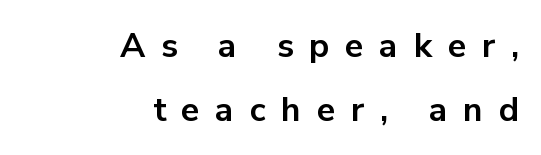
The sample has been set heavy, in full bold. The foot of each line stays bare and open. The face used here is a sans, in the tradition of grotesques and geometrics. If you drew a ruler down the right edge, every line would touch it.
